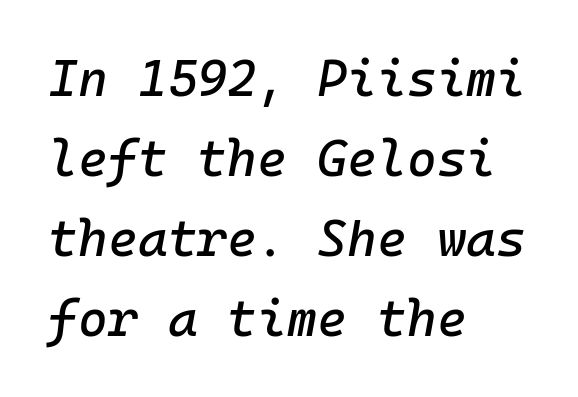
Q: Is the text italic (slanted)? A: Yes, it leans right by about 10 degrees.
Q: Is the text underlined? A: No.
Q: How is the paragraph aligned? A: Left-aligned.
Q: Is the spacing between letters normal or unusually wide? A: Normal.
Q: Is the spacing between lines tight, normal or loose? A: Normal.
Q: Width (condensed, normal, or wide)? A: Normal.
Q: Stroke contrast? A: Low.
Q: x-height? A: Medium.
Q: Monospaced? A: Yes.
